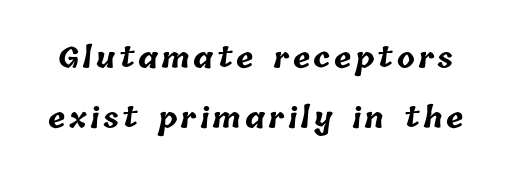
Q: Is the text bold? A: Yes.
Q: Is the text underlined? A: No.
Q: Is the spacing between lines tight, normal or loose? A: Loose.
Q: Width (condensed, normal, or wide)? A: Normal.
Q: Stroke contrast? A: Low.
Q: x-height? A: Medium.
Q: Monospaced? A: No.
